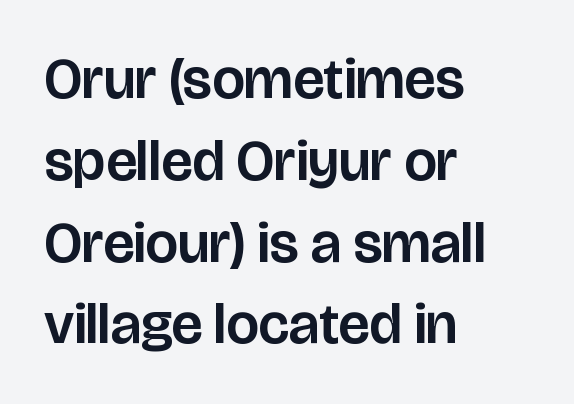
Q: Is the text italic (slanted)? A: No, it is upright.
Q: Is the typeface a serif or a sans-serif typeface? A: Sans-serif.
Q: Is the text underlined? A: No.
Q: How is the paragraph aligned? A: Left-aligned.
Q: Is the spacing between letters normal or unusually wide? A: Normal.
Q: Is the spacing between lines tight, normal or loose? A: Normal.
Q: Width (condensed, normal, or wide)? A: Normal.
Q: Stroke contrast? A: Low.
Q: x-height? A: Large.
Q: Monospaced? A: No.
